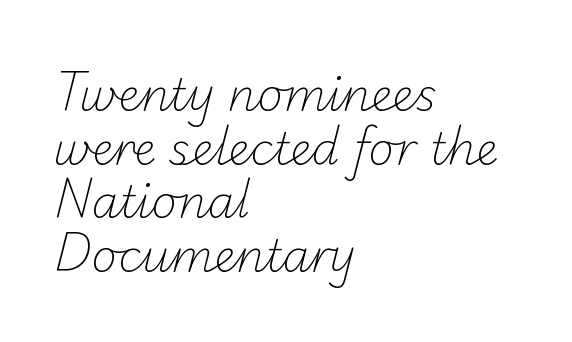
Descenders are the only things crossing below the line. Characters follow at the spacing the type designer built in. All the whitespace from short lines collects on the right. These glyphs show unthickened strokes, regular width or finer. The rendering uses natural spacing where letterforms have individual widths.
